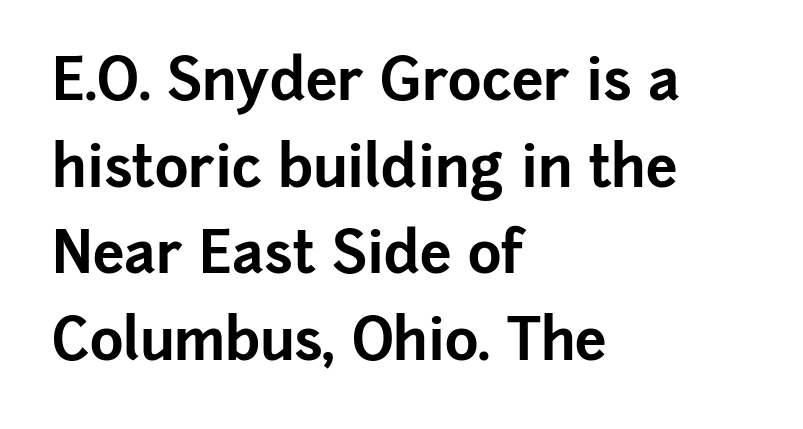
{"serif": "no", "italic": "no", "bold": "yes", "weight": "bold", "width": "normal", "stroke_contrast": "low", "x_height": "medium", "monospaced": "no", "underline": "no", "align": "left", "line_spacing": "normal", "line_spacing_ratio": 1.52, "letter_spacing": "normal", "letter_spacing_em": 0.0, "glyph_px": 57}
